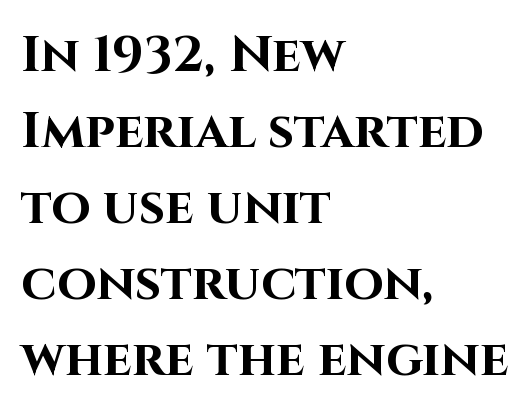
{"serif": "no", "italic": "no", "bold": "yes", "weight": "bold", "width": "normal", "stroke_contrast": "high", "x_height": "large", "monospaced": "no", "underline": "no", "align": "left", "line_spacing": "normal", "line_spacing_ratio": 1.49, "letter_spacing": "normal", "letter_spacing_em": 0.0, "glyph_px": 51}
